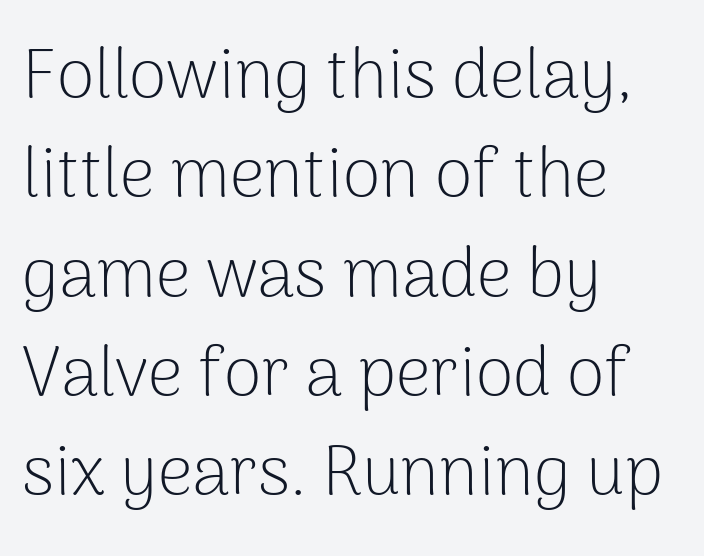
Is there much room between lines? A standard amount, neither cramped nor airy. This sample uses plain, unmodified letter spacing. The foot of each line stays bare and open. Casual observation: everything's shoved over to the left. Varying glyph widths throughout — classic text-font behaviour. Characters remain perfectly vertical along every line.
